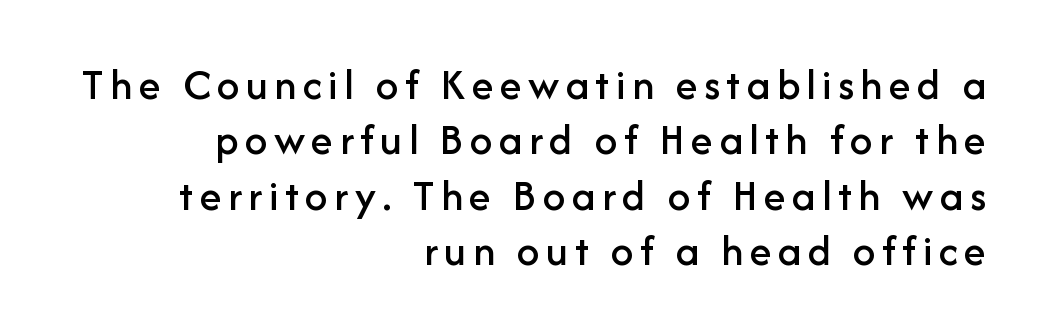
{"serif": "no", "italic": "no", "width": "normal", "stroke_contrast": "low", "x_height": "medium", "monospaced": "no", "underline": "no", "align": "right", "line_spacing_ratio": 1.23, "glyph_px": 45}
